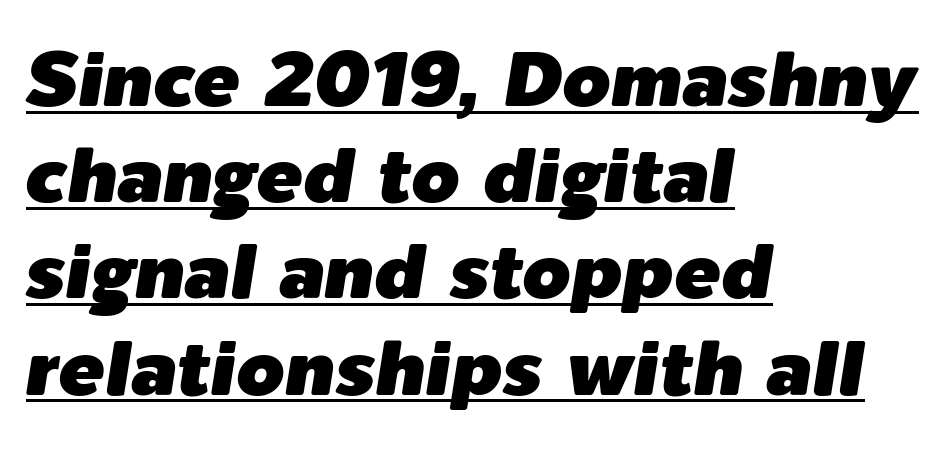
{"italic": "yes", "lean": "right", "slant_degrees": 9, "width": "normal", "stroke_contrast": "low", "x_height": "medium", "monospaced": "no", "underline": "yes", "align": "left", "line_spacing": "normal", "line_spacing_ratio": 1.25, "letter_spacing": "normal", "letter_spacing_em": 0.0, "glyph_px": 77}
